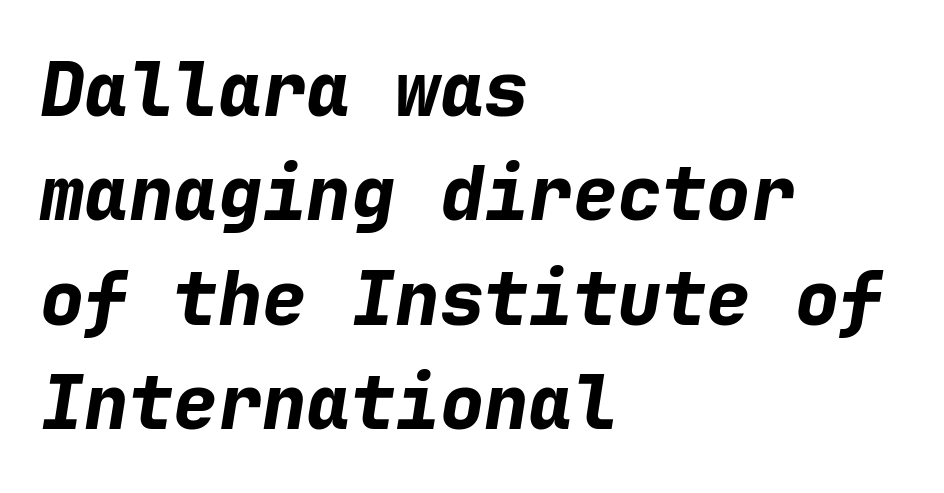
Q: Is the text bold? A: Yes.
Q: Is the text italic (slanted)? A: Yes, it leans right by about 9 degrees.
Q: Is the text underlined? A: No.
Q: How is the paragraph aligned? A: Left-aligned.
Q: Is the spacing between letters normal or unusually wide? A: Normal.
Q: Is the spacing between lines tight, normal or loose? A: Normal.
Q: Width (condensed, normal, or wide)? A: Normal.
Q: Stroke contrast? A: Low.
Q: x-height? A: Medium.
Q: Monospaced? A: Yes.
